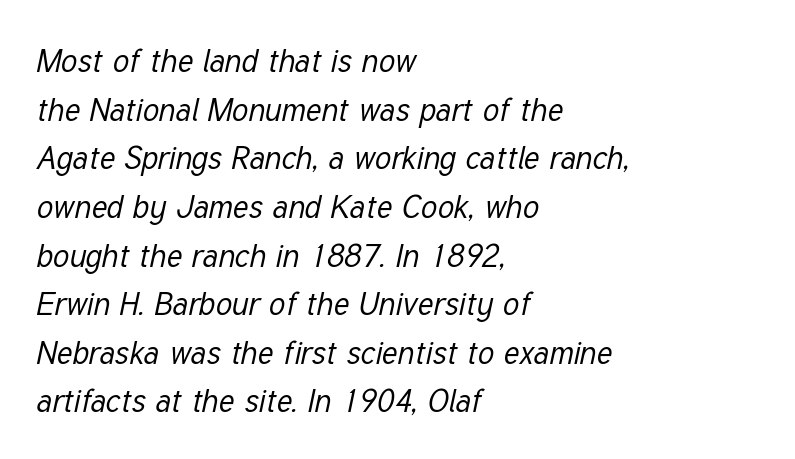
The image shows 32 px regular-weight, condensed type, italic (leaning right); set left-aligned, normal line spacing (1.52x), normal letter spacing, not underlined; low stroke contrast and a medium x-height.
